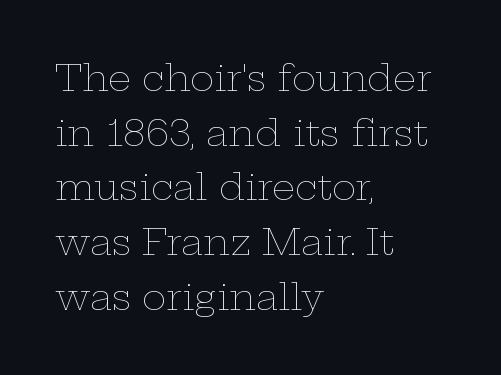
The rendering anchors every line to the left-hand side. The area under the type is left untouched. A typesetter would call this proportional, since set widths differ per character. No italicization has been applied; the sample stays upright.
